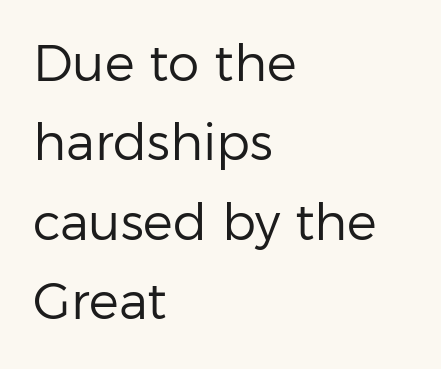
Q: Is the text bold? A: No.
Q: Is the text italic (slanted)? A: No, it is upright.
Q: Is the typeface a serif or a sans-serif typeface? A: Sans-serif.
Q: Is the text underlined? A: No.
Q: How is the paragraph aligned? A: Left-aligned.
Q: Is the spacing between letters normal or unusually wide? A: Normal.
Q: Is the spacing between lines tight, normal or loose? A: Normal.
Q: Width (condensed, normal, or wide)? A: Normal.
Q: Stroke contrast? A: Low.
Q: x-height? A: Medium.
Q: Monospaced? A: No.
